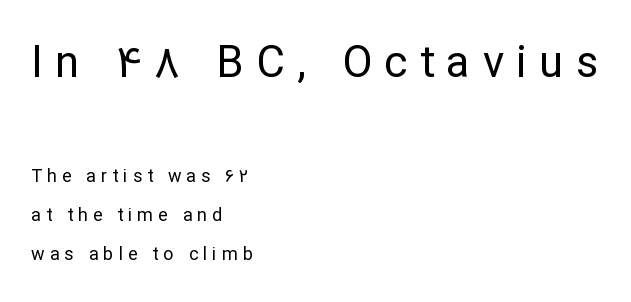
The image shows 44 px regular-weight sans-serif type, upright; set left-aligned, loose line spacing (2.19x), unusually wide letter spacing (+0.28 em), not underlined; the first (top) block is 2.44x larger; low stroke contrast and a medium x-height.
